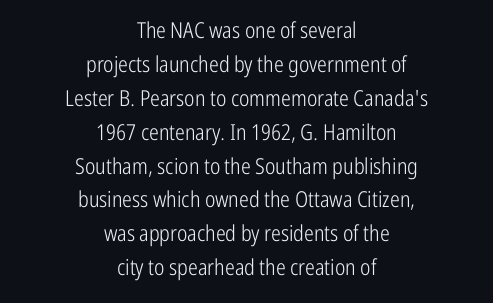
The image shows 22 px text type, upright; set centered, normal line spacing (1.54x), normal letter spacing, not underlined.
